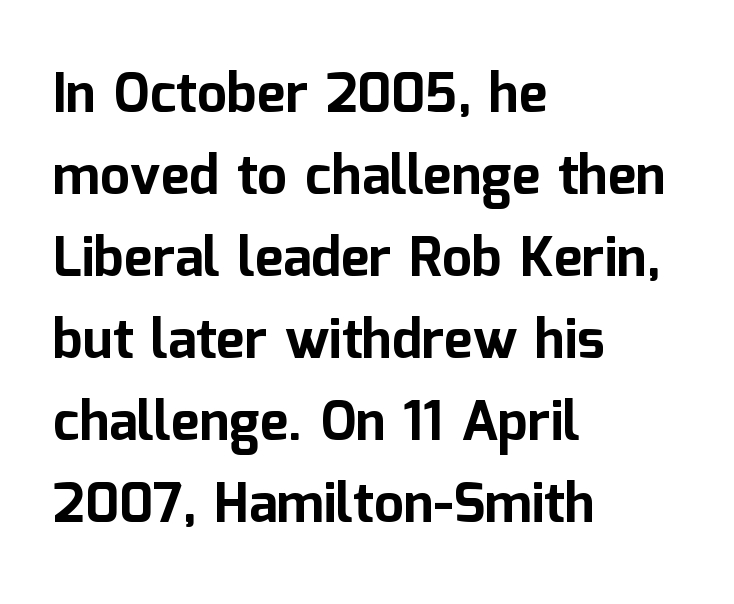
Do the characters align in a grid? No, the font is proportional. In terms of weight, the rendering is a true, heavy bold. The space directly below the letters is spotless. Each word holds together tightly as a unit, with standard inter-letter gaps. Summary of vertical rhythm: regular, with standard interline spacing.
